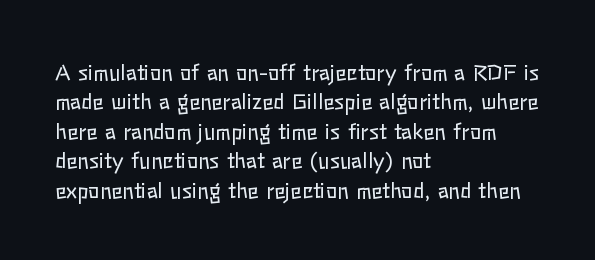
A clean baseline with only descenders dipping below it. If you drew a line through each stem, it would be perfectly vertical. Honestly, the row spacing looks completely unremarkable. Is this a heavy cut? Hardly; it is regular or lighter.
